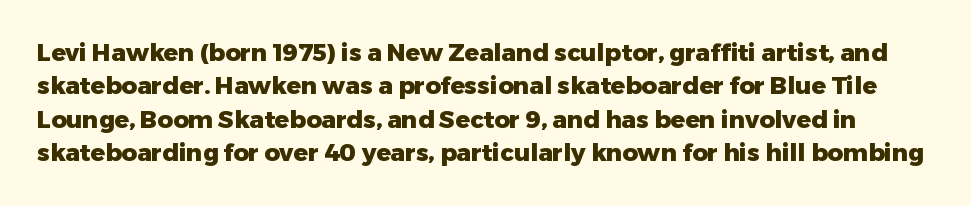
The image shows 24 px bold type, upright; set normal line spacing (1.39x), normal letter spacing, not underlined.
